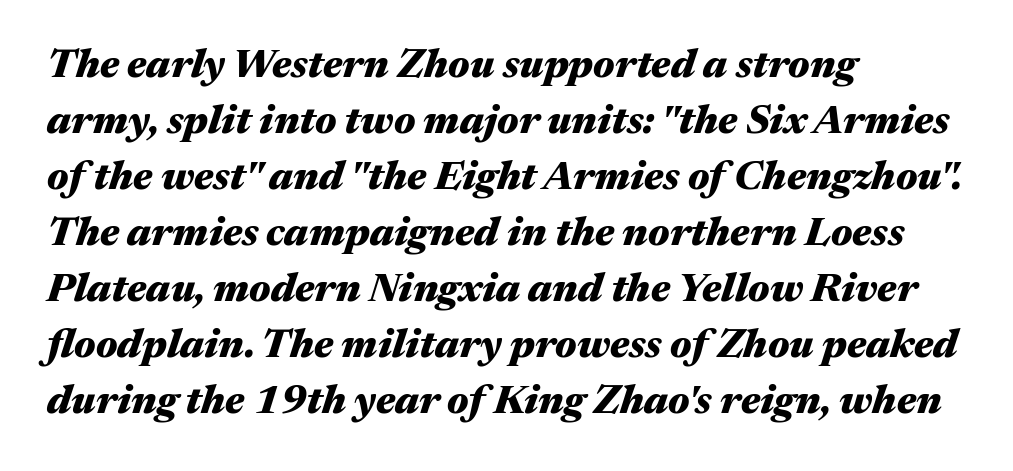
The ragged edge is on the right, which tells us the setting is flush left. In terms of letterspacing, this is plain default setting. The face used here has a pronounced slope to its letters. Strong, thick strokes mark this as bold type. The rendering uses natural spacing where letterforms have individual widths.
